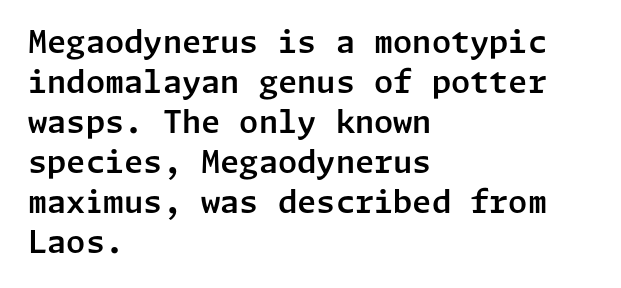
If you drew a ruler down the left edge, every line would touch it. The rows are spaced the way most documents space them. Glance below the letters and you will spot only blank space. The letters carry no serifs — their stems end cleanly without finishing strokes. The tracking reads as untouched default to a designer's eye.
